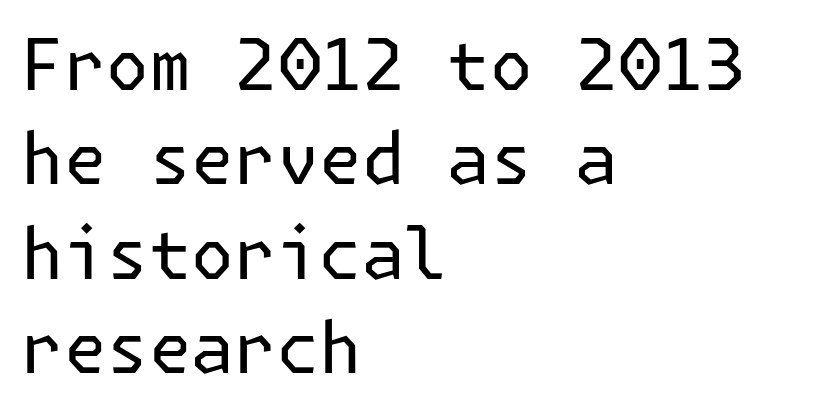
{"serif": "no", "italic": "no", "bold": "no", "weight": "regular", "width": "normal", "stroke_contrast": "low", "x_height": "medium", "underline": "no", "align": "left", "line_spacing": "normal", "line_spacing_ratio": 1.33, "letter_spacing": "normal", "letter_spacing_em": 0.0, "glyph_px": 71}
